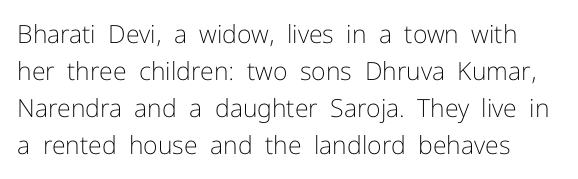
Q: Is the text bold? A: No.
Q: Is the text italic (slanted)? A: No, it is upright.
Q: Is the text underlined? A: No.
Q: Is the spacing between letters normal or unusually wide? A: Normal.
Q: Is the spacing between lines tight, normal or loose? A: Normal.
